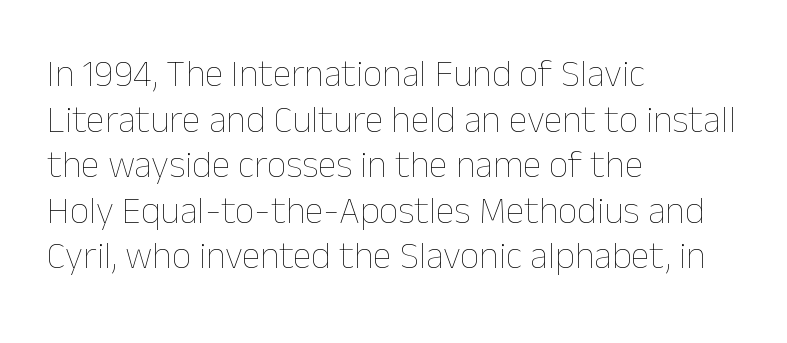
Q: Is the text bold? A: No.
Q: Is the text italic (slanted)? A: No, it is upright.
Q: Is the text underlined? A: No.
Q: How is the paragraph aligned? A: Left-aligned.
Q: Is the spacing between letters normal or unusually wide? A: Normal.
Q: Width (condensed, normal, or wide)? A: Normal.
Q: Stroke contrast? A: Low.
Q: x-height? A: Medium.
Q: Monospaced? A: No.
